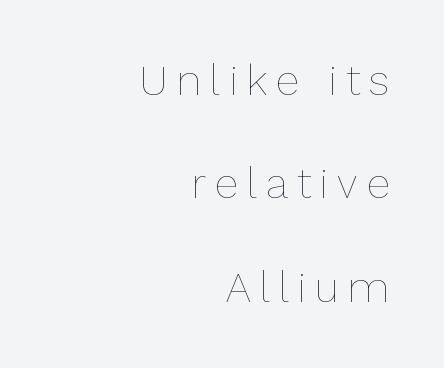
Q: Is the text bold? A: No.
Q: Is the text italic (slanted)? A: No, it is upright.
Q: Is the text underlined? A: No.
Q: How is the paragraph aligned? A: Right-aligned.
Q: Is the spacing between letters normal or unusually wide? A: Unusually wide.
Q: Is the spacing between lines tight, normal or loose? A: Loose.
Q: Width (condensed, normal, or wide)? A: Normal.
Q: Stroke contrast? A: Low.
Q: x-height? A: Medium.
Q: Monospaced? A: No.
